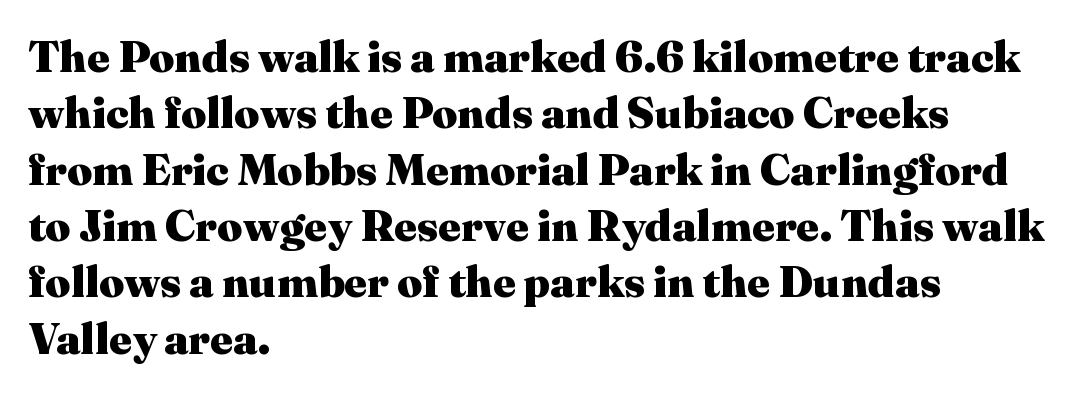
The image shows 44 px heavy serif type, upright; set left-aligned, normal line spacing (1.28x), normal letter spacing, not underlined; medium stroke contrast and a medium x-height.
